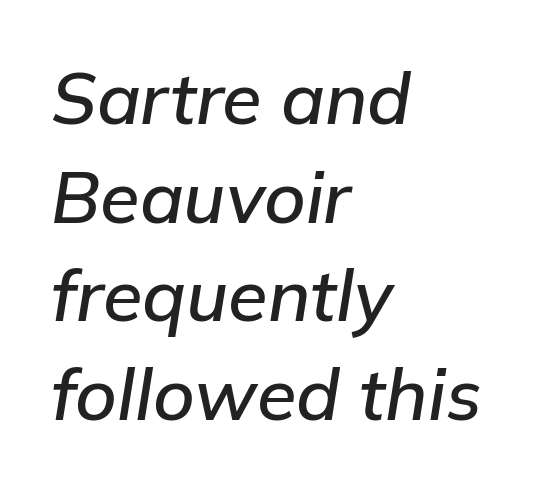
{"italic": "yes", "lean": "right", "slant_degrees": 9, "width": "normal", "stroke_contrast": "low", "x_height": "medium", "monospaced": "no", "underline": "no", "align": "left", "line_spacing": "normal", "line_spacing_ratio": 1.37, "letter_spacing": "normal", "letter_spacing_em": 0.0, "glyph_px": 72}
